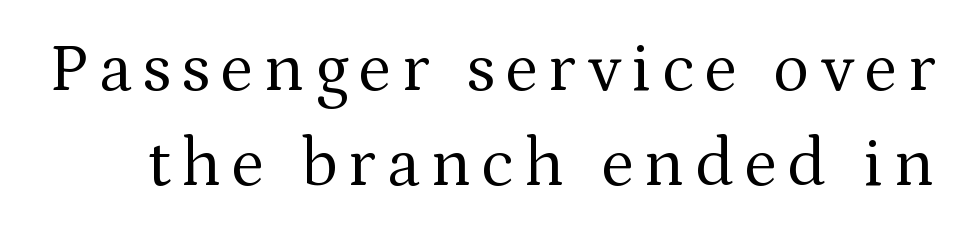
{"serif": "yes", "italic": "no", "bold": "no", "weight": "regular", "width": "normal", "stroke_contrast": "medium", "x_height": "medium", "monospaced": "no", "underline": "no", "line_spacing": "normal", "line_spacing_ratio": 1.4, "glyph_px": 68}
